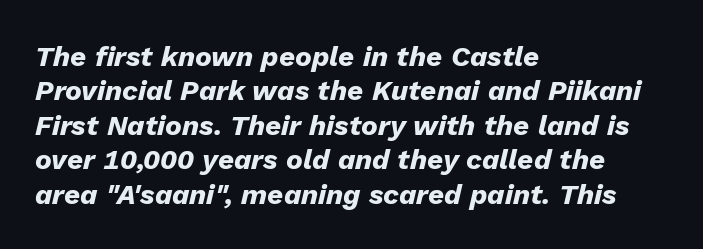
Slanted lettering throughout. Students, note that the glyphs here touch the page at normal intervals. These lines are rendered in a variable-pitch font. Visually the block forms a straight wall on the left and a jagged coastline on the right. The letters are bold, with thick, heavy strokes. Anything drawn beneath the words? Only blank space.
